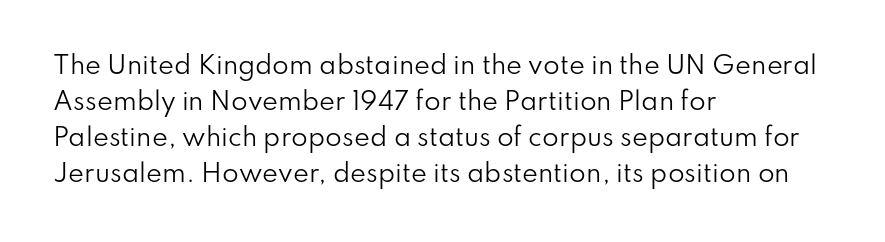
{"italic": "no", "bold": "no", "underline": "no", "align": "left", "line_spacing": "normal", "line_spacing_ratio": 1.5, "letter_spacing": "normal", "letter_spacing_em": 0.0, "glyph_px": 24}
